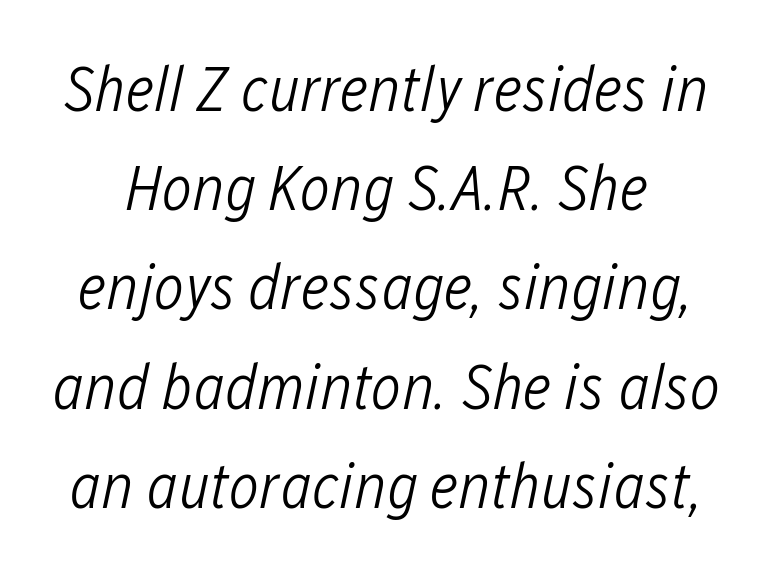
The glyphs are unaccompanied by any horizontal stroke below them. Standard letterfit; no display-style spreading of the glyphs. The passage shown is not bold in any degree. The typography opts for an oblique posture over an upright one.
